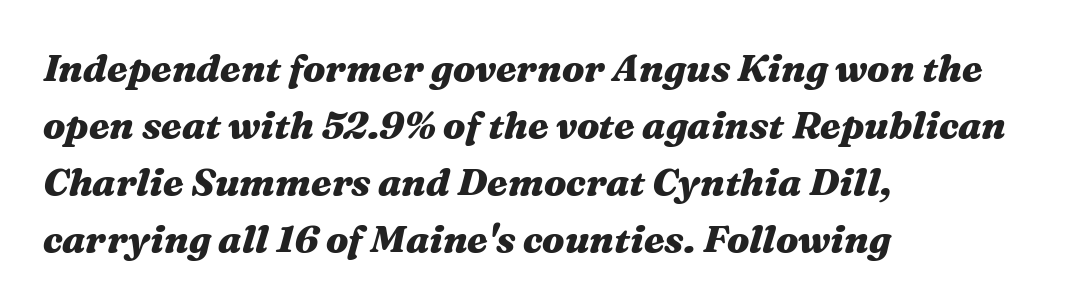
{"italic": "yes", "lean": "right", "slant_degrees": 16, "bold": "yes", "weight": "heavy", "width": "wide", "stroke_contrast": "medium", "x_height": "medium", "monospaced": "no", "underline": "no", "align": "left", "line_spacing": "normal", "line_spacing_ratio": 1.5, "letter_spacing": "normal", "letter_spacing_em": 0.0, "glyph_px": 38}
